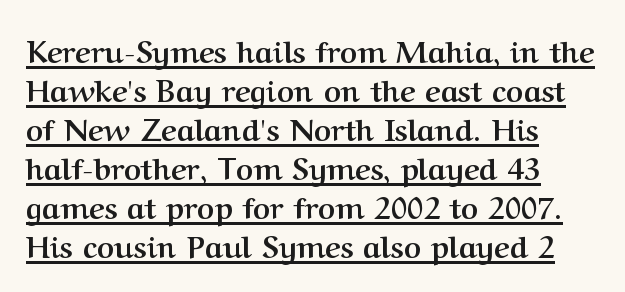
{"serif": "yes", "italic": "no", "bold": "yes", "weight": "semibold", "width": "normal", "stroke_contrast": "medium", "x_height": "medium", "monospaced": "no", "underline": "yes", "align": "left", "line_spacing": "normal", "line_spacing_ratio": 1.3, "letter_spacing": "normal", "letter_spacing_em": 0.0, "glyph_px": 30}
